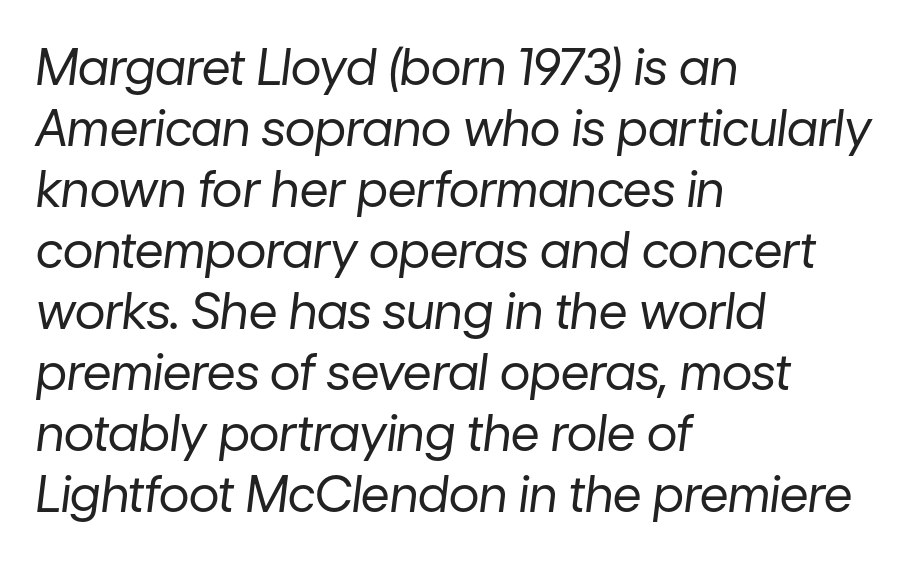
This reads as an unemphasized weight, regular at the heaviest. The gaps between neighbouring characters are ordinary and unremarkable. Think of a printed novel: that variable character pitch is what you see here. Decoration check: the copy has no underline. The typesetter chose a ragged-right arrangement here.
